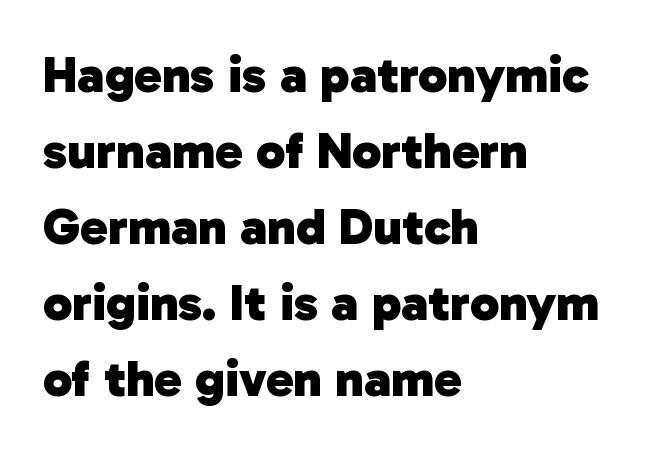
Q: Is the text bold? A: Yes.
Q: Is the typeface a serif or a sans-serif typeface? A: Sans-serif.
Q: Is the text underlined? A: No.
Q: How is the paragraph aligned? A: Left-aligned.
Q: Is the spacing between letters normal or unusually wide? A: Normal.
Q: Is the spacing between lines tight, normal or loose? A: Normal.
Q: Width (condensed, normal, or wide)? A: Normal.
Q: Stroke contrast? A: Low.
Q: x-height? A: Medium.
Q: Monospaced? A: No.
